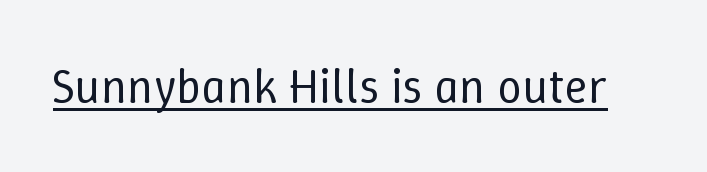
{"italic": "no", "bold": "no", "weight": "regular", "width": "normal", "stroke_contrast": "low", "x_height": "medium", "monospaced": "no", "underline": "yes", "letter_spacing": "normal", "letter_spacing_em": 0.0, "glyph_px": 49}
